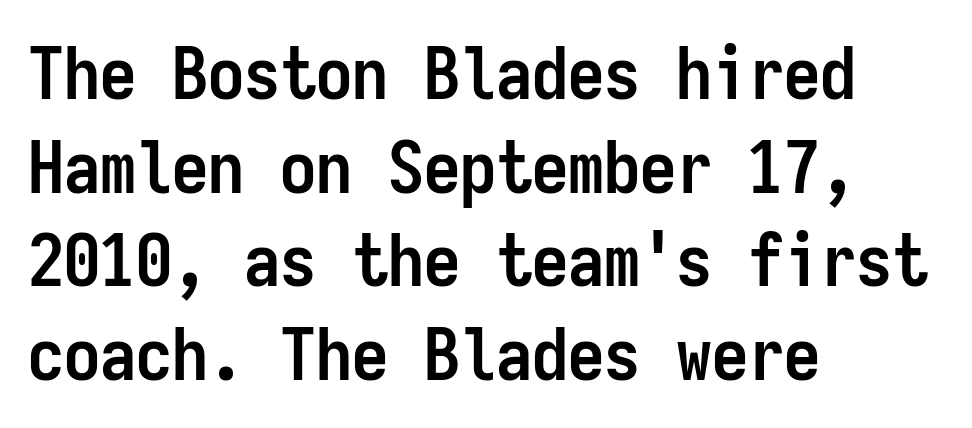
The image shows 72 px semibold, condensed sans-serif type, upright, monospaced; set left-aligned, normal line spacing (1.3x), normal letter spacing, not underlined; low stroke contrast and a medium x-height.
